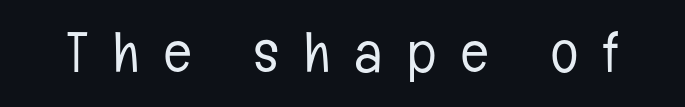
The image shows 57 px light, condensed sans-serif type, upright; set unusually wide letter spacing (+0.44 em), not underlined; low stroke contrast and a medium x-height.
